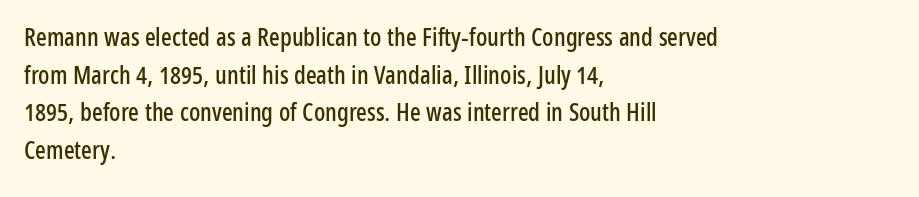
{"italic": "no", "underline": "no", "align": "left", "line_spacing": "normal", "line_spacing_ratio": 1.51, "letter_spacing": "normal", "letter_spacing_em": 0.0, "glyph_px": 25}
